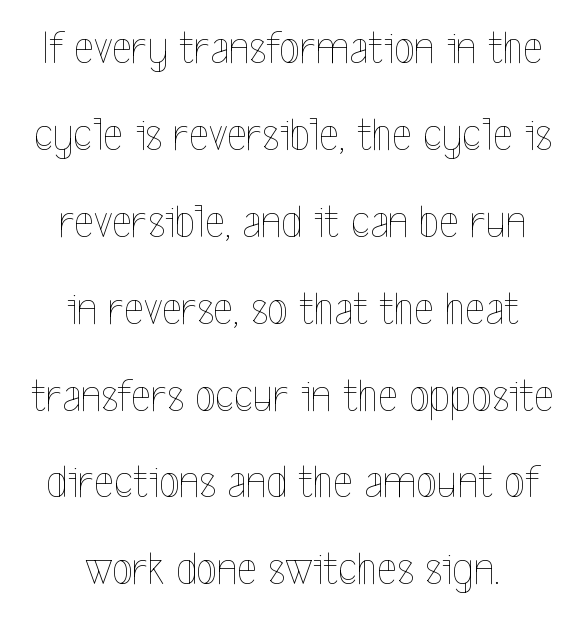
Beneath every word, the page is bare. Layout note: lines centered. What stands out about the letter spacing? Nothing — it is the standard amount. Think standard paragraph weight, or any step lighter than that. The face used here is proportionally spaced, like ordinary book or web type. These lines were composed using upright roman letters.
